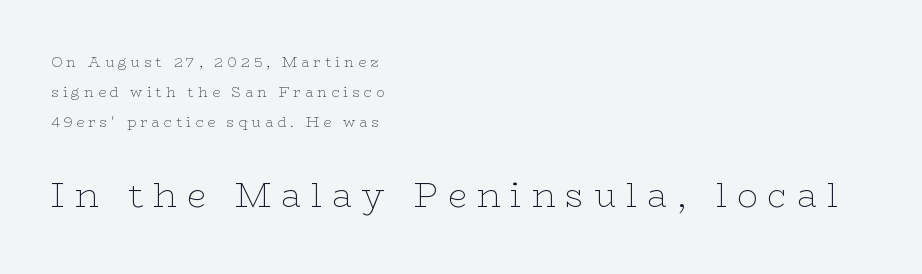
The image shows 34 px thin, wide serif type, upright; set left-aligned, loose line spacing (2.14x), unusually wide letter spacing (+0.29 em), not underlined; the second (bottom) block is 2.43x larger; low stroke contrast and a medium x-height.
